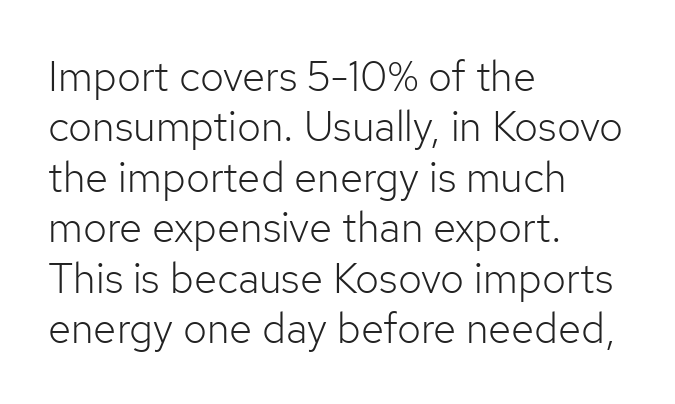
No heavy texture on the line: the type isn't bold. Spacing verdict: proportional, widths tailored to each character. Default kerning and tracking; the words read as compact shapes. Style check: upright. Stroke terminals: plain, sans-serif. Glance below the letters and you will spot only blank space.
